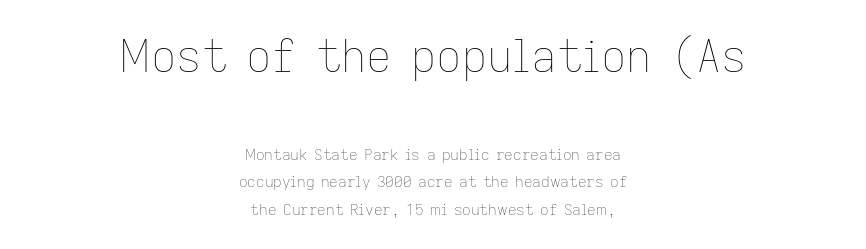
{"italic": "no", "bold": "no", "weight": "thin", "width": "normal", "stroke_contrast": "low", "x_height": "medium", "monospaced": "no", "underline": "no", "align": "center", "line_spacing_ratio": 1.83, "letter_spacing": "normal", "letter_spacing_em": 0.0, "larger_block": "first", "size_ratio": 2.93, "glyph_px": 44}
